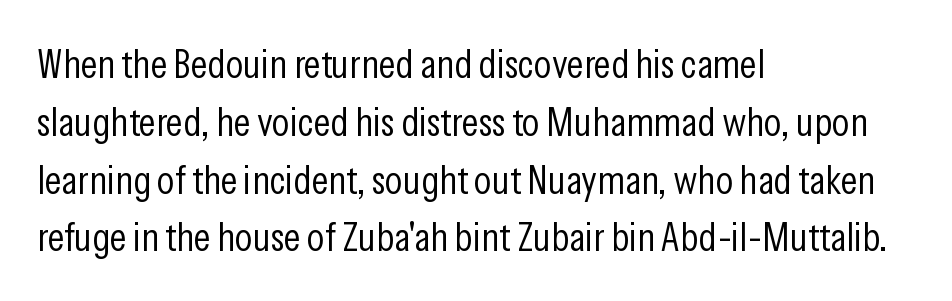
Nothing unusual about the tracking: characters are spaced as the font intends. Where is the straight margin? On the left. The letters stand upright; this is a roman face. Is the stroke heavy? The answer is a plain regular-or-lighter.
